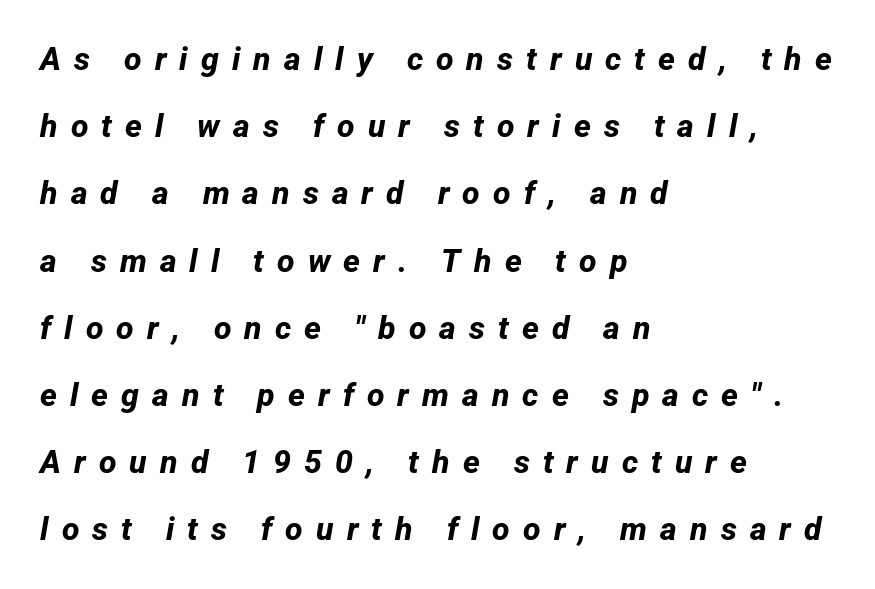
Q: Is the text bold? A: Yes.
Q: Is the typeface a serif or a sans-serif typeface? A: Sans-serif.
Q: Is the text underlined? A: No.
Q: How is the paragraph aligned? A: Left-aligned.
Q: Is the spacing between letters normal or unusually wide? A: Unusually wide.
Q: Is the spacing between lines tight, normal or loose? A: Loose.
Q: Width (condensed, normal, or wide)? A: Normal.
Q: Stroke contrast? A: Low.
Q: x-height? A: Medium.
Q: Monospaced? A: No.
